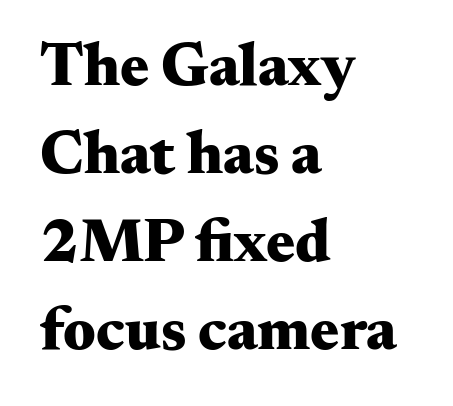
Q: Is the text bold? A: Yes.
Q: Is the text italic (slanted)? A: No, it is upright.
Q: Is the typeface a serif or a sans-serif typeface? A: Serif.
Q: Is the text underlined? A: No.
Q: How is the paragraph aligned? A: Left-aligned.
Q: Is the spacing between letters normal or unusually wide? A: Normal.
Q: Is the spacing between lines tight, normal or loose? A: Normal.
Q: Width (condensed, normal, or wide)? A: Wide.
Q: Stroke contrast? A: Medium.
Q: x-height? A: Small.
Q: Monospaced? A: No.
